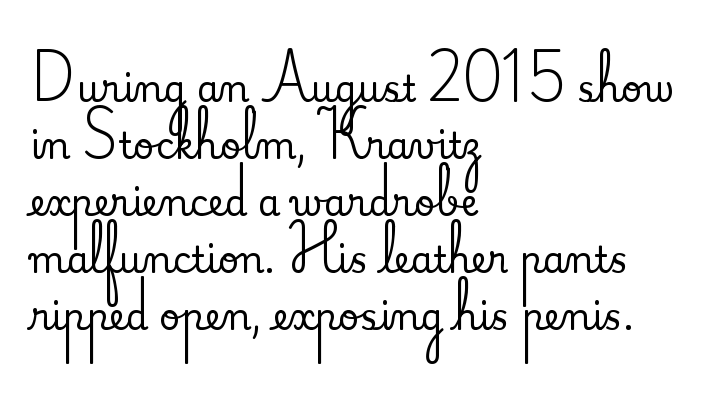
Q: Is the text italic (slanted)? A: No, it is upright.
Q: Is the typeface a serif or a sans-serif typeface? A: Serif.
Q: Is the text underlined? A: No.
Q: How is the paragraph aligned? A: Left-aligned.
Q: Is the spacing between letters normal or unusually wide? A: Normal.
Q: Is the spacing between lines tight, normal or loose? A: Normal.
Q: Width (condensed, normal, or wide)? A: Normal.
Q: Stroke contrast? A: Medium.
Q: x-height? A: Small.
Q: Monospaced? A: No.
